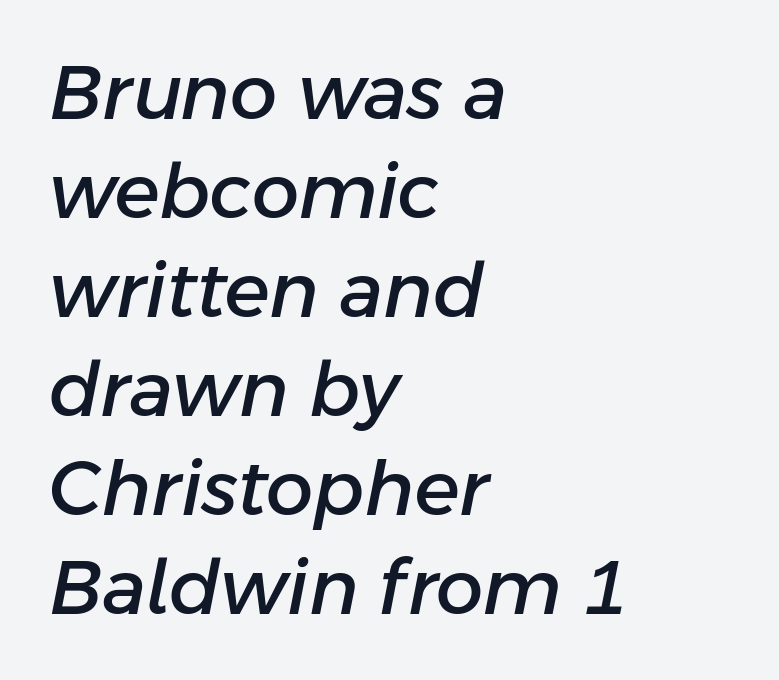
Caption: standard tracking, unaltered. A typesetter would call this proportional, since set widths differ per character. Each row of text sits above clean, open space. Slanted lettering throughout. Leftover space on each line is placed entirely after the last word.
